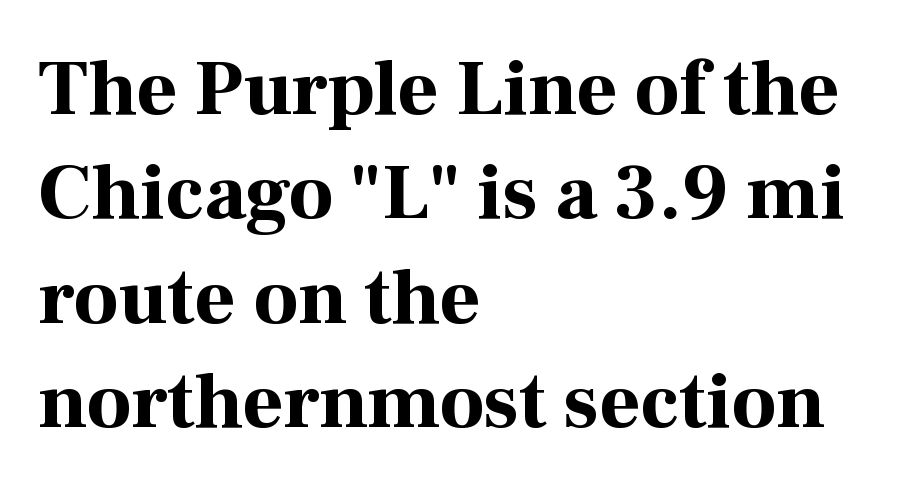
Q: Is the text bold? A: Yes.
Q: Is the text italic (slanted)? A: No, it is upright.
Q: Is the typeface a serif or a sans-serif typeface? A: Serif.
Q: Is the text underlined? A: No.
Q: How is the paragraph aligned? A: Left-aligned.
Q: Is the spacing between letters normal or unusually wide? A: Normal.
Q: Is the spacing between lines tight, normal or loose? A: Normal.
Q: Width (condensed, normal, or wide)? A: Normal.
Q: Stroke contrast? A: High.
Q: x-height? A: Medium.
Q: Monospaced? A: No.
